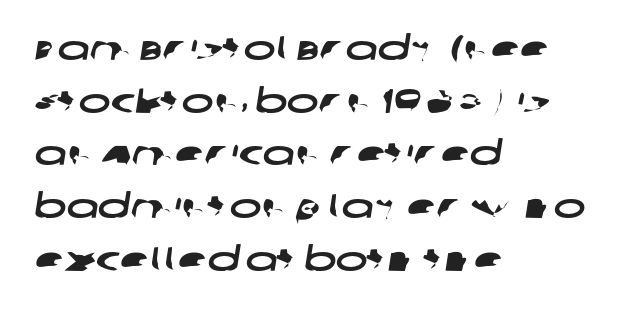
Q: Is the typeface a serif or a sans-serif typeface? A: Sans-serif.
Q: Is the text underlined? A: No.
Q: How is the paragraph aligned? A: Left-aligned.
Q: Is the spacing between letters normal or unusually wide? A: Normal.
Q: Is the spacing between lines tight, normal or loose? A: Normal.
Q: Width (condensed, normal, or wide)? A: Wide.
Q: Stroke contrast? A: Low.
Q: x-height? A: Large.
Q: Monospaced? A: No.
